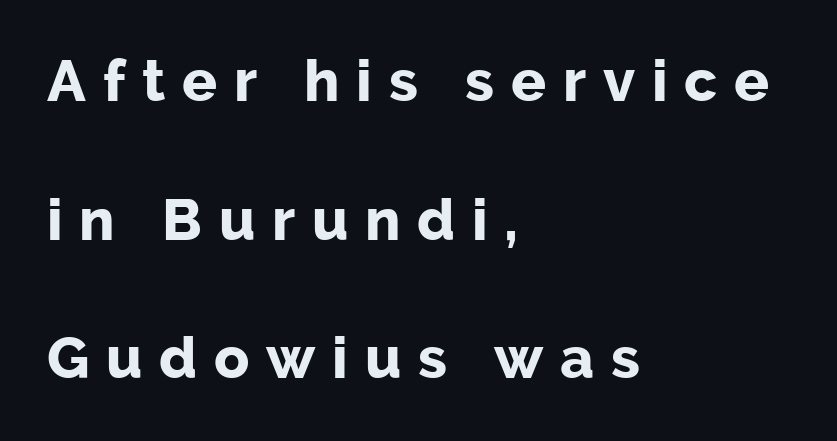
{"serif": "no", "italic": "no", "bold": "yes", "weight": "bold", "width": "normal", "stroke_contrast": "low", "x_height": "medium", "monospaced": "no", "underline": "no", "align": "left", "line_spacing": "loose", "line_spacing_ratio": 2.39, "letter_spacing": "wide", "letter_spacing_em": 0.29, "glyph_px": 58}
